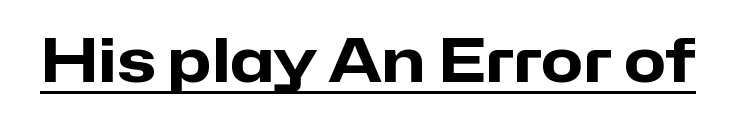
Q: Is the text bold? A: Yes.
Q: Is the text italic (slanted)? A: No, it is upright.
Q: Is the typeface a serif or a sans-serif typeface? A: Sans-serif.
Q: Is the text underlined? A: Yes.
Q: Is the spacing between letters normal or unusually wide? A: Normal.
Q: Width (condensed, normal, or wide)? A: Normal.
Q: Stroke contrast? A: Low.
Q: x-height? A: Medium.
Q: Monospaced? A: No.
